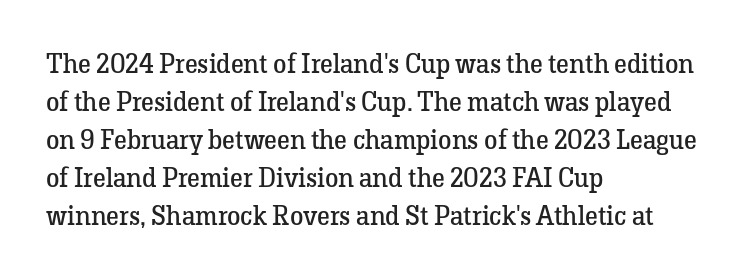
Q: Is the text bold? A: No.
Q: Is the text italic (slanted)? A: No, it is upright.
Q: Is the text underlined? A: No.
Q: How is the paragraph aligned? A: Left-aligned.
Q: Is the spacing between letters normal or unusually wide? A: Normal.
Q: Is the spacing between lines tight, normal or loose? A: Normal.
